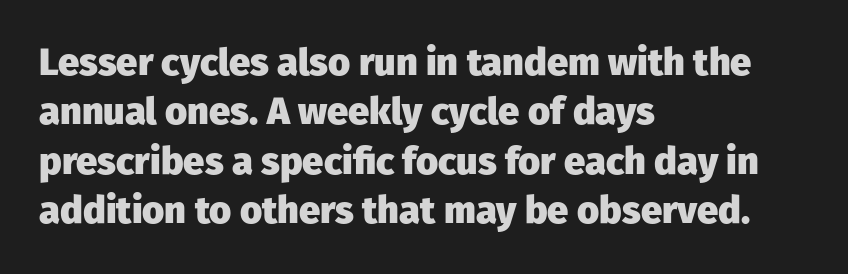
Q: Is the text bold? A: Yes.
Q: Is the text italic (slanted)? A: No, it is upright.
Q: Is the typeface a serif or a sans-serif typeface? A: Sans-serif.
Q: Is the text underlined? A: No.
Q: How is the paragraph aligned? A: Left-aligned.
Q: Is the spacing between letters normal or unusually wide? A: Normal.
Q: Is the spacing between lines tight, normal or loose? A: Normal.
Q: Width (condensed, normal, or wide)? A: Normal.
Q: Stroke contrast? A: Low.
Q: x-height? A: Medium.
Q: Monospaced? A: No.
